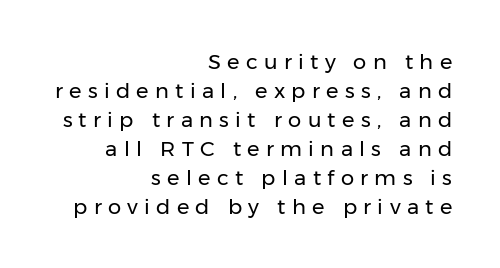
The font is comparable to plain body text, perhaps lighter. The space beneath each line is pristine and unruled. It's the straight-up-and-down kind of type. The line texture is sparse and dotted thanks to wide tracking.
